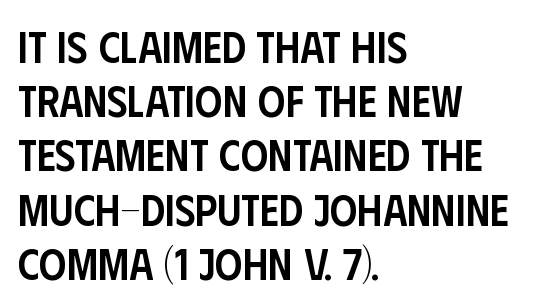
{"serif": "no", "italic": "no", "bold": "semi", "weight": "semibold", "width": "condensed", "stroke_contrast": "low", "x_height": "large", "monospaced": "no", "underline": "no", "align": "left", "line_spacing": "normal", "line_spacing_ratio": 1.26, "letter_spacing": "normal", "letter_spacing_em": 0.0, "glyph_px": 43}
